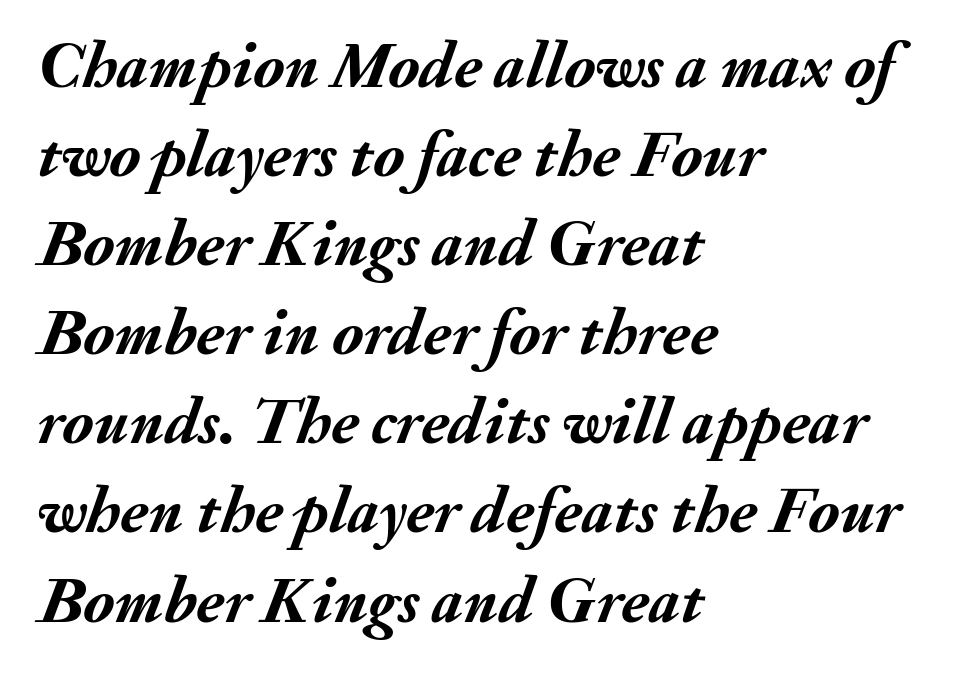
Q: Is the text bold? A: Yes.
Q: Is the text italic (slanted)? A: Yes, it leans right by about 20 degrees.
Q: Is the text underlined? A: No.
Q: How is the paragraph aligned? A: Left-aligned.
Q: Is the spacing between letters normal or unusually wide? A: Normal.
Q: Is the spacing between lines tight, normal or loose? A: Normal.
Q: Width (condensed, normal, or wide)? A: Normal.
Q: Stroke contrast? A: Medium.
Q: x-height? A: Small.
Q: Monospaced? A: No.
